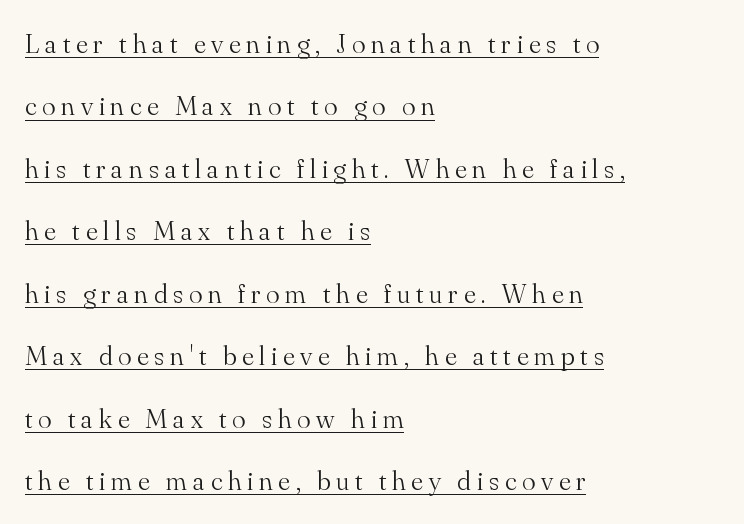
{"serif": "yes", "italic": "no", "bold": "no", "weight": "light", "width": "normal", "stroke_contrast": "medium", "x_height": "small", "monospaced": "no", "underline": "yes", "align": "left", "line_spacing": "loose", "line_spacing_ratio": 2.23, "letter_spacing": "wide", "letter_spacing_em": 0.21, "glyph_px": 28}
